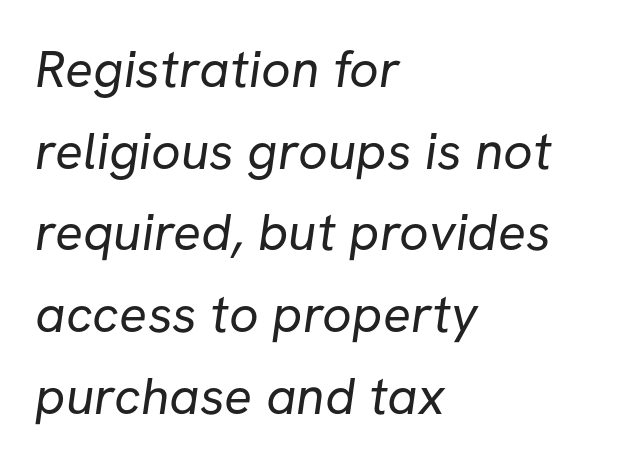
{"serif": "no", "bold": "no", "weight": "regular", "width": "normal", "stroke_contrast": "low", "x_height": "medium", "monospaced": "no", "underline": "no", "align": "left", "line_spacing": "normal", "line_spacing_ratio": 1.57, "letter_spacing": "normal", "letter_spacing_em": 0.0, "glyph_px": 52}
